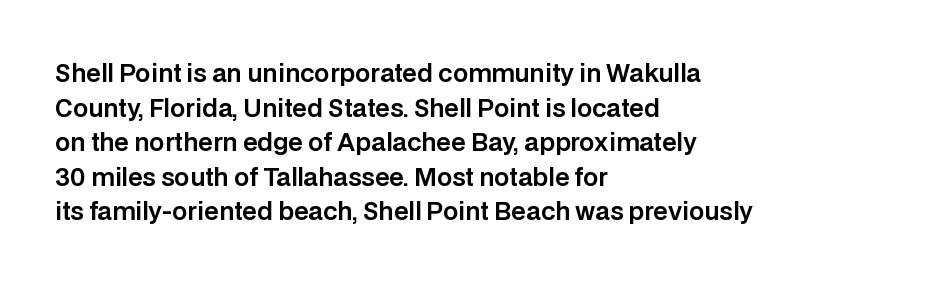
The image shows 24 px text type, upright; set left-aligned, normal line spacing (1.44x), normal letter spacing, not underlined.
